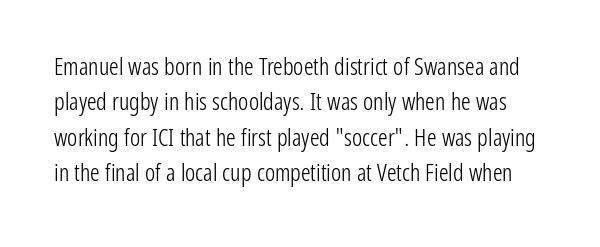
Q: Is the text bold? A: No.
Q: Is the text italic (slanted)? A: No, it is upright.
Q: Is the text underlined? A: No.
Q: Is the spacing between letters normal or unusually wide? A: Normal.
Q: Is the spacing between lines tight, normal or loose? A: Normal.
